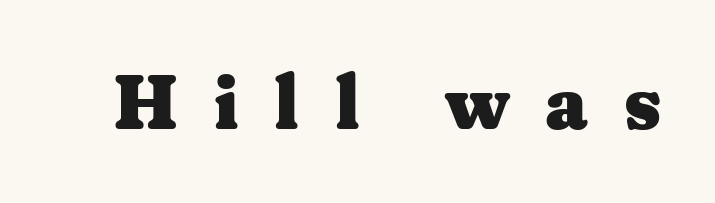
Q: Is the text bold? A: Yes.
Q: Is the text italic (slanted)? A: No, it is upright.
Q: Is the typeface a serif or a sans-serif typeface? A: Serif.
Q: Is the text underlined? A: No.
Q: Is the spacing between letters normal or unusually wide? A: Unusually wide.
Q: Width (condensed, normal, or wide)? A: Wide.
Q: Stroke contrast? A: Medium.
Q: x-height? A: Medium.
Q: Monospaced? A: No.
